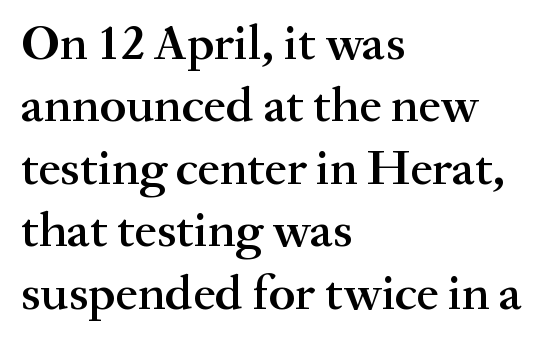
Q: Is the text bold? A: Semi-bold.
Q: Is the text italic (slanted)? A: No, it is upright.
Q: Is the typeface a serif or a sans-serif typeface? A: Serif.
Q: Is the text underlined? A: No.
Q: How is the paragraph aligned? A: Left-aligned.
Q: Is the spacing between letters normal or unusually wide? A: Normal.
Q: Is the spacing between lines tight, normal or loose? A: Normal.
Q: Width (condensed, normal, or wide)? A: Normal.
Q: Stroke contrast? A: Medium.
Q: x-height? A: Small.
Q: Monospaced? A: No.
